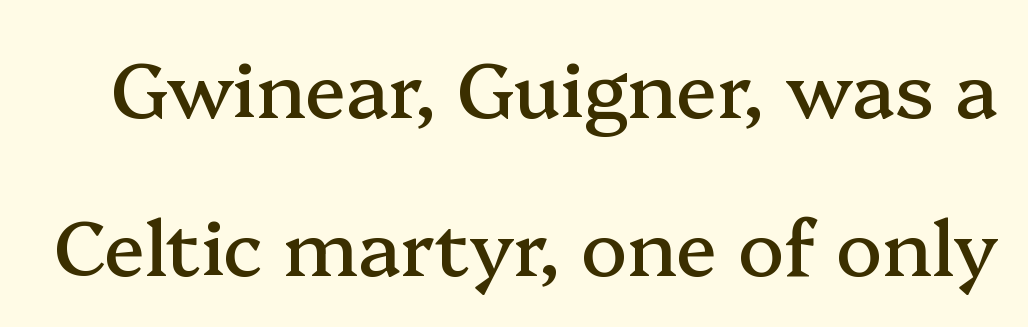
Q: Is the text italic (slanted)? A: No, it is upright.
Q: Is the typeface a serif or a sans-serif typeface? A: Serif.
Q: Is the text underlined? A: No.
Q: Is the spacing between letters normal or unusually wide? A: Normal.
Q: Is the spacing between lines tight, normal or loose? A: Loose.
Q: Width (condensed, normal, or wide)? A: Normal.
Q: Stroke contrast? A: Medium.
Q: x-height? A: Medium.
Q: Monospaced? A: No.
